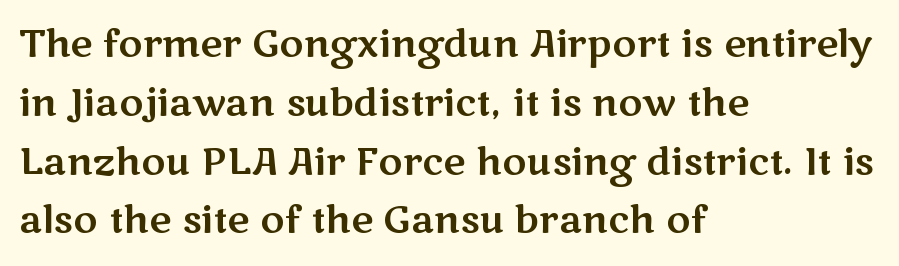
Q: Is the text italic (slanted)? A: No, it is upright.
Q: Is the typeface a serif or a sans-serif typeface? A: Sans-serif.
Q: Is the text underlined? A: No.
Q: How is the paragraph aligned? A: Left-aligned.
Q: Is the spacing between letters normal or unusually wide? A: Normal.
Q: Is the spacing between lines tight, normal or loose? A: Normal.
Q: Width (condensed, normal, or wide)? A: Wide.
Q: Stroke contrast? A: Medium.
Q: x-height? A: Medium.
Q: Monospaced? A: No.
